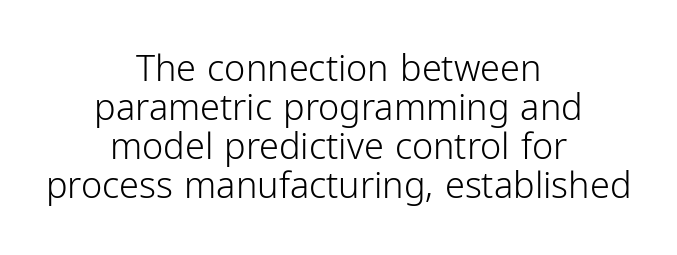
{"serif": "no", "italic": "no", "bold": "no", "weight": "light", "width": "condensed", "stroke_contrast": "low", "x_height": "medium", "monospaced": "no", "underline": "no", "align": "center", "line_spacing": "tight", "line_spacing_ratio": 1.08, "letter_spacing": "normal", "letter_spacing_em": 0.0, "glyph_px": 36}
